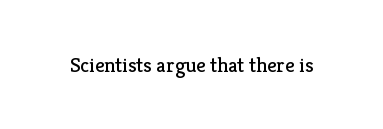
{"italic": "no", "bold": "no", "underline": "no", "letter_spacing": "normal", "letter_spacing_em": 0.0, "glyph_px": 21}
